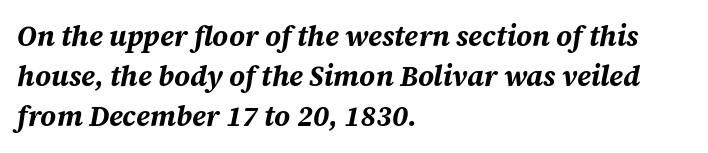
The rendering keeps characters at their native spacing. Stroke thickness is high; the sample reads as a true bold. Each letter keeps its own natural width here, so spacing adapts to shape. Each row of text sits above clean, open space. If you drew a line through each stem, it would be angled.
